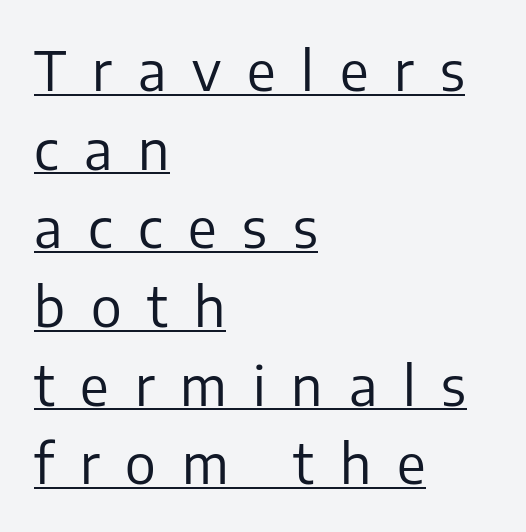
{"serif": "no", "italic": "no", "bold": "no", "weight": "regular", "width": "normal", "stroke_contrast": "low", "x_height": "medium", "monospaced": "no", "underline": "yes", "align": "left", "line_spacing": "normal", "line_spacing_ratio": 1.43, "letter_spacing": "wide", "letter_spacing_em": 0.47, "glyph_px": 55}
